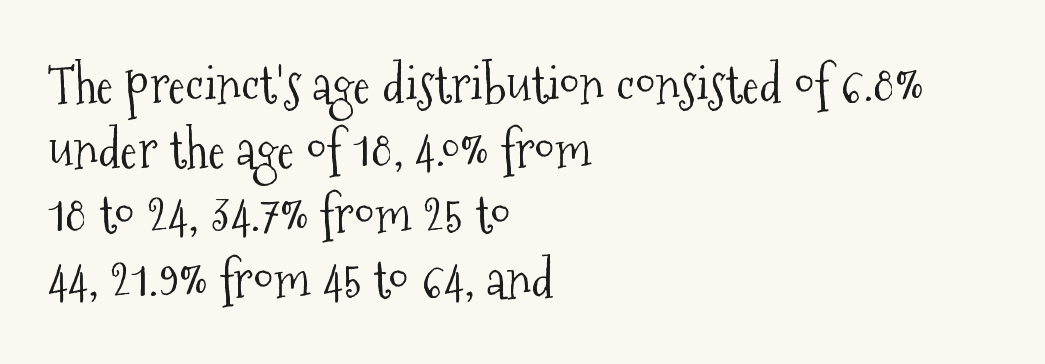
The image shows 52 px light, condensed serif type, upright; set left-aligned, normal line spacing (1.25x), normal letter spacing, not underlined; medium stroke contrast and a medium x-height.
